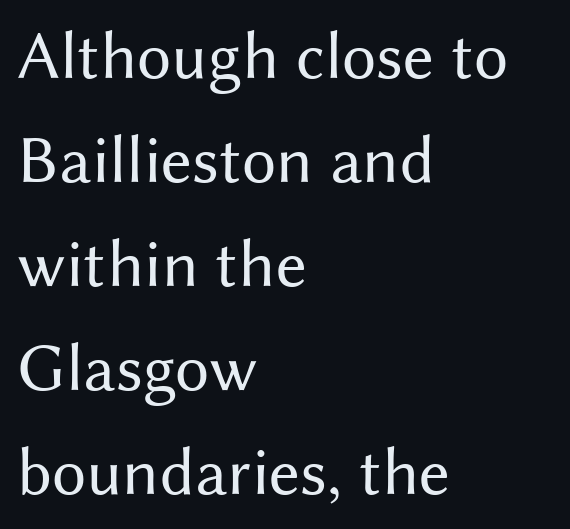
The image shows 68 px regular-weight sans-serif type, upright; set left-aligned, normal line spacing (1.53x), normal letter spacing, not underlined; medium stroke contrast and a medium x-height.
